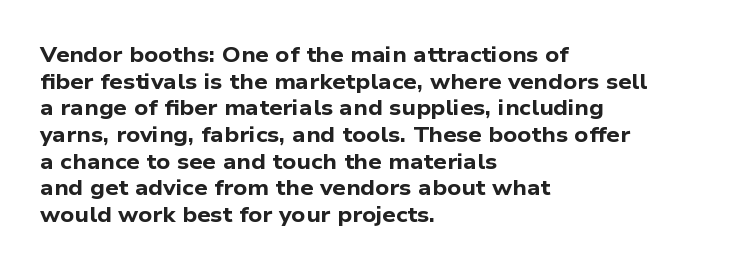
Unmarked baselines from the first word to the last. The setting favours the left margin, as ordinary paragraphs usually do. Regarding leading, the lines here are spaced in the standard way. Observe the ordinary spacing: letters are neighbours, not strangers. Heft: maximum for text — a bold.
